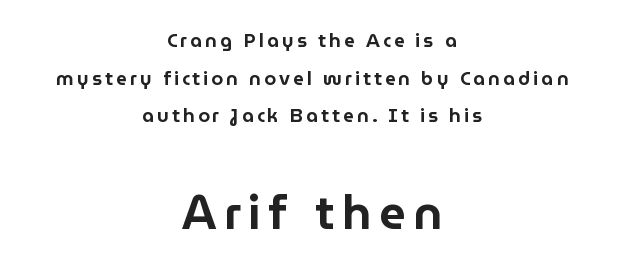
Ordinary non-slanted type is in use. The glyphs in this specimen are sans serif. Note the varied advance widths — an 'i' is clearly narrower than an 'm'. Layout note: lines centered. This layout puts the modest block above and the oversized block below.
